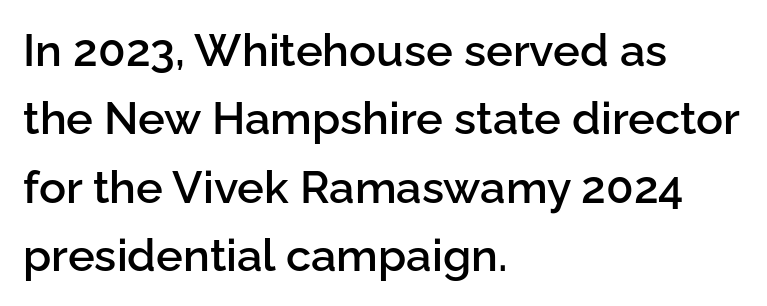
Q: Is the text bold? A: Semi-bold.
Q: Is the text italic (slanted)? A: No, it is upright.
Q: Is the typeface a serif or a sans-serif typeface? A: Sans-serif.
Q: Is the text underlined? A: No.
Q: How is the paragraph aligned? A: Left-aligned.
Q: Is the spacing between letters normal or unusually wide? A: Normal.
Q: Is the spacing between lines tight, normal or loose? A: Normal.
Q: Width (condensed, normal, or wide)? A: Normal.
Q: Stroke contrast? A: Low.
Q: x-height? A: Medium.
Q: Monospaced? A: No.
